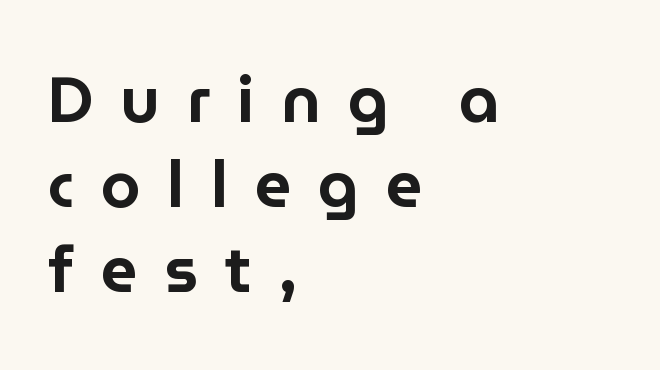
The horizontal fit of the characters is loose and conspicuously gappy. Words float on clear page, feet unadorned. You can tell it's not italic because the verticals are truly vertical. Varying glyph widths throughout — classic text-font behaviour.
